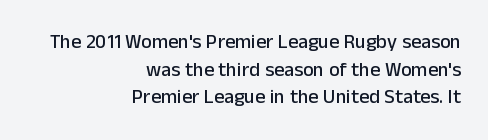
Caption: standard tracking, unaltered. Vertical strokes here are truly vertical. The vertical gap from one line to the next is medium. The text block is weighted toward the right margin, trailing off unevenly leftward.
